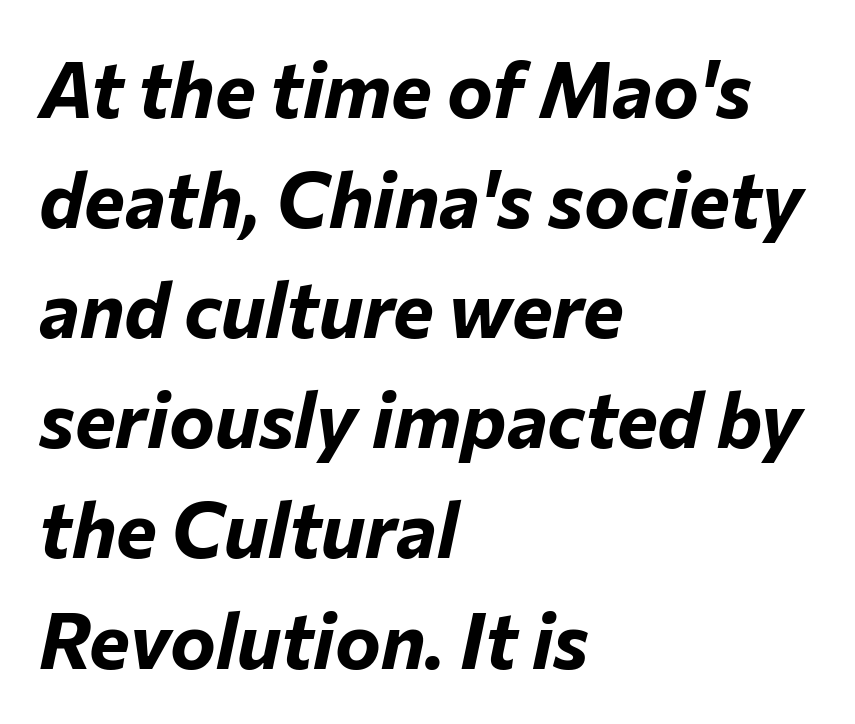
The image shows 77 px bold type, italic (leaning right); set left-aligned, normal line spacing (1.43x), normal letter spacing, not underlined; low stroke contrast and a medium x-height.
